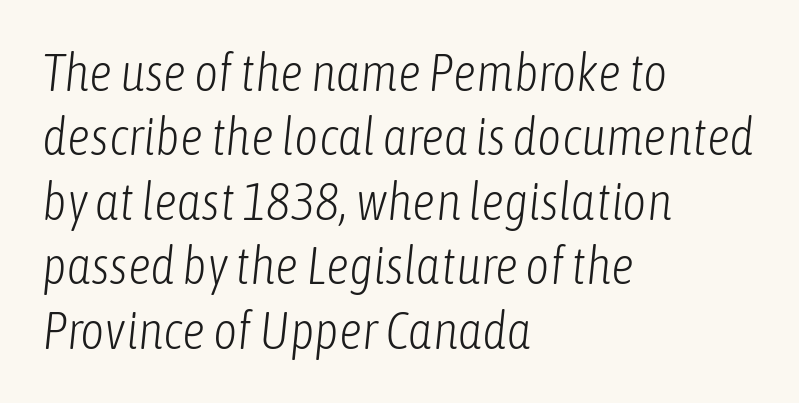
Q: Is the text bold? A: No.
Q: Is the text italic (slanted)? A: Yes, it leans right by about 6 degrees.
Q: Is the text underlined? A: No.
Q: How is the paragraph aligned? A: Left-aligned.
Q: Is the spacing between letters normal or unusually wide? A: Normal.
Q: Width (condensed, normal, or wide)? A: Condensed.
Q: Stroke contrast? A: Low.
Q: x-height? A: Medium.
Q: Monospaced? A: No.
